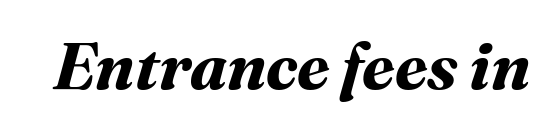
{"bold": "yes", "weight": "bold", "width": "normal", "stroke_contrast": "medium", "x_height": "medium", "monospaced": "no", "underline": "no", "letter_spacing": "normal", "letter_spacing_em": 0.0, "glyph_px": 66}
